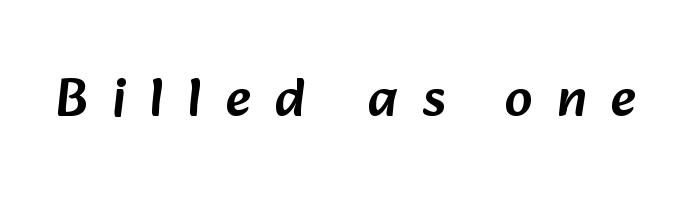
The image shows 55 px sans-serif type; set unusually wide letter spacing (+0.44 em), not underlined; low stroke contrast and a medium x-height.
